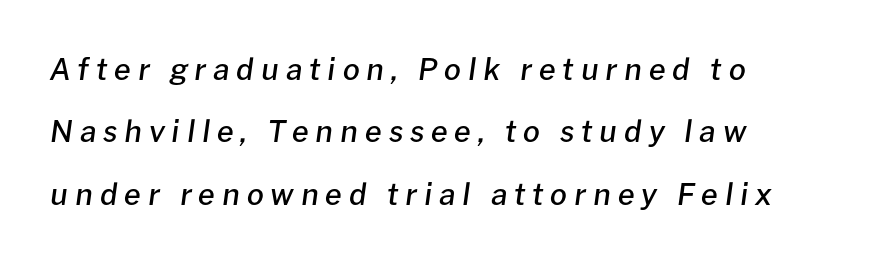
Q: Is the text bold? A: Semi-bold.
Q: Is the text italic (slanted)? A: Yes, it leans right by about 8 degrees.
Q: Is the text underlined? A: No.
Q: Is the spacing between letters normal or unusually wide? A: Unusually wide.
Q: Is the spacing between lines tight, normal or loose? A: Loose.
Q: Width (condensed, normal, or wide)? A: Normal.
Q: Stroke contrast? A: Low.
Q: x-height? A: Medium.
Q: Monospaced? A: No.
